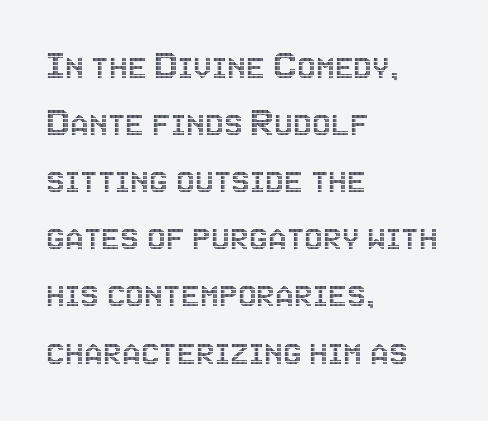
Q: Is the text italic (slanted)? A: No, it is upright.
Q: Is the text underlined? A: No.
Q: How is the paragraph aligned? A: Left-aligned.
Q: Is the spacing between letters normal or unusually wide? A: Normal.
Q: Is the spacing between lines tight, normal or loose? A: Normal.
Q: Width (condensed, normal, or wide)? A: Condensed.
Q: x-height? A: Large.
Q: Monospaced? A: No.
